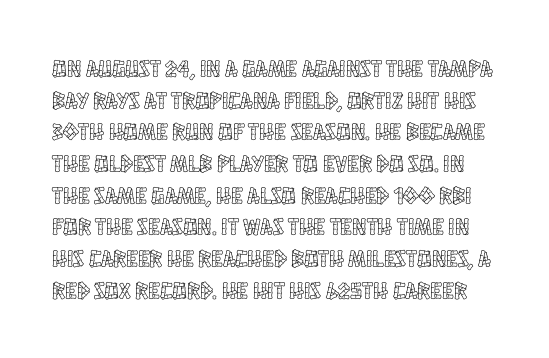
{"italic": "no", "underline": "no", "line_spacing": "normal", "line_spacing_ratio": 1.32, "letter_spacing": "normal", "letter_spacing_em": 0.0, "glyph_px": 24}
